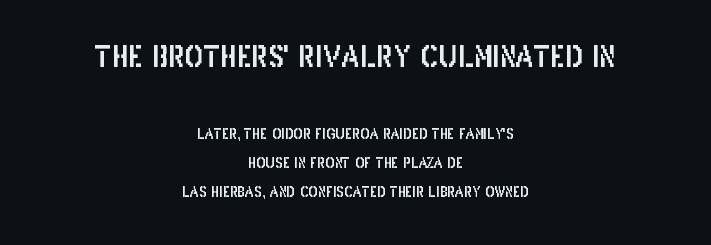
{"serif": "no", "italic": "no", "width": "condensed", "stroke_contrast": "low", "x_height": "large", "monospaced": "no", "underline": "no", "align": "center", "line_spacing": "loose", "line_spacing_ratio": 2.06, "letter_spacing": "normal", "letter_spacing_em": 0.0, "larger_block": "first", "size_ratio": 2.07, "glyph_px": 29}
